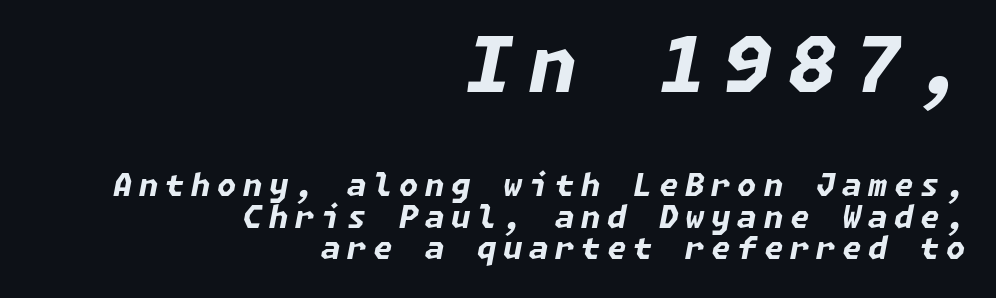
{"italic": "yes", "lean": "right", "slant_degrees": 11, "bold": "yes", "weight": "bold", "width": "normal", "stroke_contrast": "low", "x_height": "medium", "underline": "no", "align": "right", "line_spacing": "tight", "line_spacing_ratio": 1.02, "letter_spacing": "wide", "letter_spacing_em": 0.22, "larger_block": "first", "size_ratio": 2.48, "glyph_px": 77}
